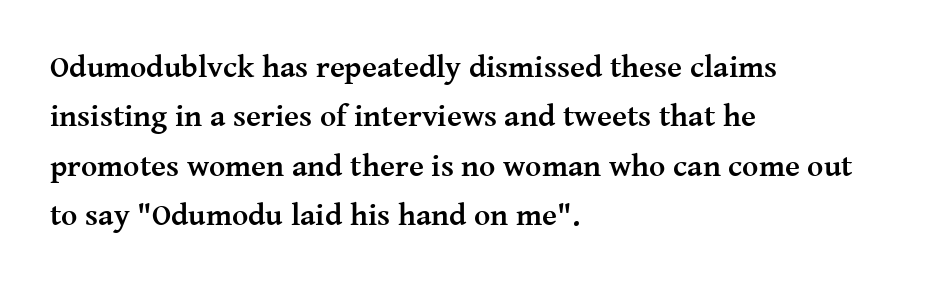
Typographically, this falls in the serif category. No italicization has been applied; the sample stays upright. Is the letter spacing exaggerated? No — it looks like the ordinary default. The block of text has a typical density, with ordinary space between rows.
